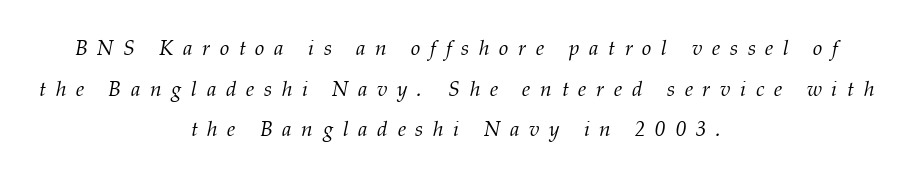
The image shows 21 px text type, italic (leaning right); set centered, loose line spacing (1.94x), unusually wide letter spacing (+0.46 em), not underlined.
